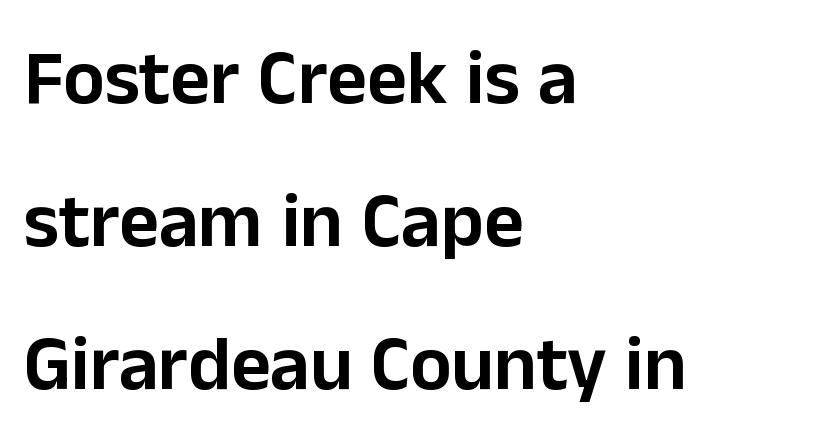
Q: Is the text italic (slanted)? A: No, it is upright.
Q: Is the typeface a serif or a sans-serif typeface? A: Sans-serif.
Q: Is the text underlined? A: No.
Q: How is the paragraph aligned? A: Left-aligned.
Q: Is the spacing between letters normal or unusually wide? A: Normal.
Q: Width (condensed, normal, or wide)? A: Normal.
Q: Stroke contrast? A: Low.
Q: x-height? A: Medium.
Q: Monospaced? A: No.
